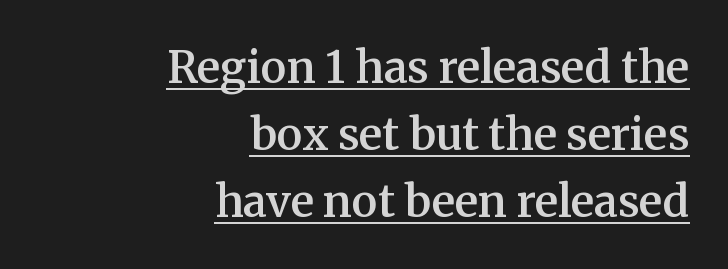
Q: Is the text bold? A: Semi-bold.
Q: Is the text italic (slanted)? A: No, it is upright.
Q: Is the typeface a serif or a sans-serif typeface? A: Serif.
Q: Is the text underlined? A: Yes.
Q: How is the paragraph aligned? A: Right-aligned.
Q: Is the spacing between letters normal or unusually wide? A: Normal.
Q: Is the spacing between lines tight, normal or loose? A: Normal.
Q: Width (condensed, normal, or wide)? A: Normal.
Q: Stroke contrast? A: Medium.
Q: x-height? A: Medium.
Q: Monospaced? A: No.
